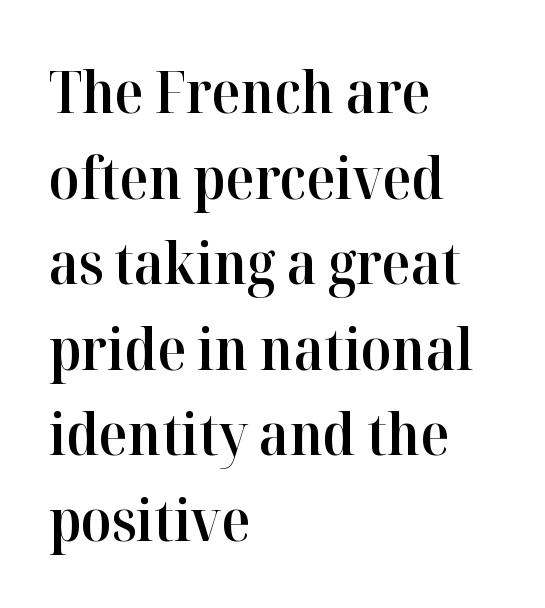
The image shows 59 px semibold serif type, upright; set left-aligned, normal line spacing (1.45x), normal letter spacing, not underlined; high stroke contrast and a medium x-height.
